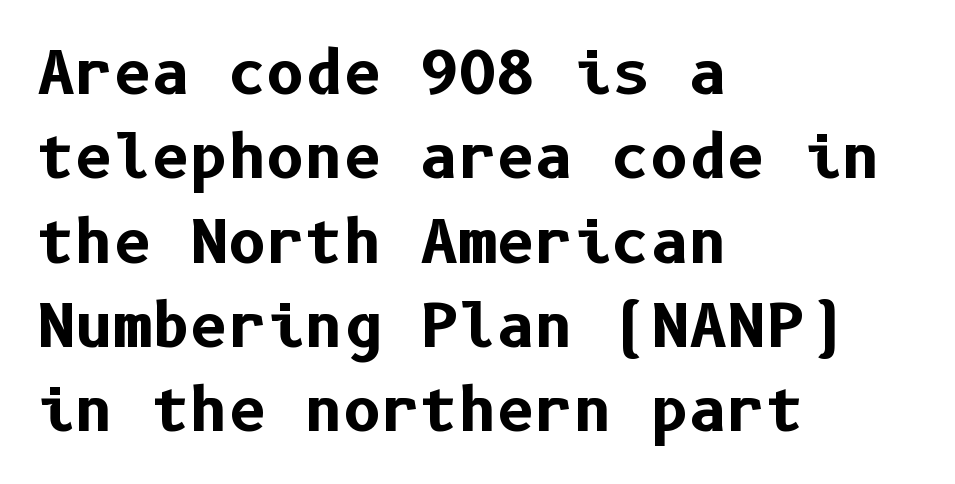
The image shows 59 px bold sans-serif type, upright; set left-aligned, normal line spacing (1.43x), normal letter spacing, not underlined; low stroke contrast and a medium x-height.
